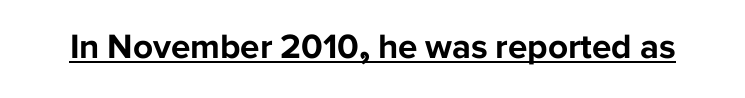
{"serif": "no", "italic": "no", "bold": "yes", "weight": "bold", "width": "normal", "stroke_contrast": "low", "x_height": "medium", "monospaced": "no", "underline": "yes", "letter_spacing": "normal", "letter_spacing_em": 0.0, "glyph_px": 35}
